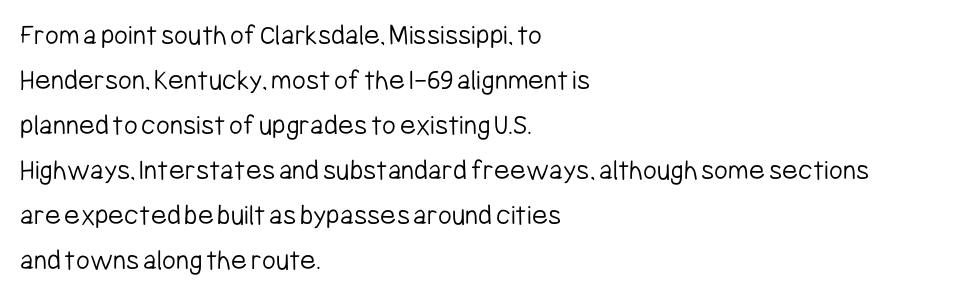
Standard letterfit; no display-style spreading of the glyphs. Caption: face not bold, strokes unweighted. Quick note: interline space is typical. Note the varied advance widths — an 'i' is clearly narrower than an 'm'.
